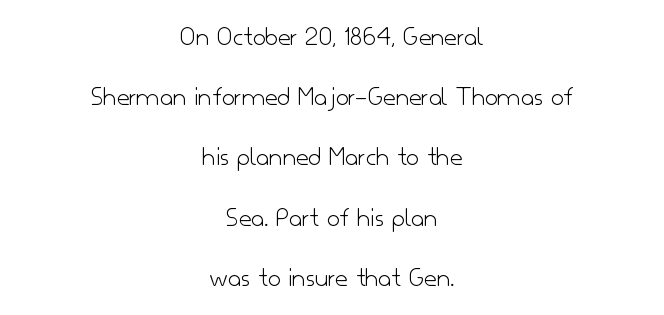
Q: Is the text bold? A: No.
Q: Is the text italic (slanted)? A: No, it is upright.
Q: Is the typeface a serif or a sans-serif typeface? A: Sans-serif.
Q: Is the text underlined? A: No.
Q: How is the paragraph aligned? A: Centered.
Q: Is the spacing between letters normal or unusually wide? A: Normal.
Q: Is the spacing between lines tight, normal or loose? A: Loose.
Q: Width (condensed, normal, or wide)? A: Normal.
Q: Stroke contrast? A: Low.
Q: x-height? A: Small.
Q: Monospaced? A: No.
